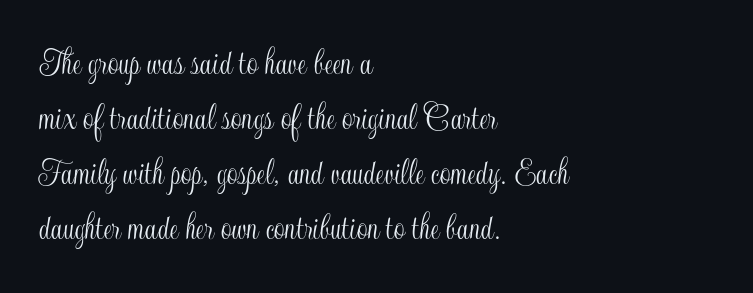
Q: Is the text italic (slanted)? A: Yes.
Q: Is the text underlined? A: No.
Q: How is the paragraph aligned? A: Left-aligned.
Q: Is the spacing between letters normal or unusually wide? A: Normal.
Q: Is the spacing between lines tight, normal or loose? A: Normal.
Q: Width (condensed, normal, or wide)? A: Condensed.
Q: x-height? A: Small.
Q: Monospaced? A: No.
